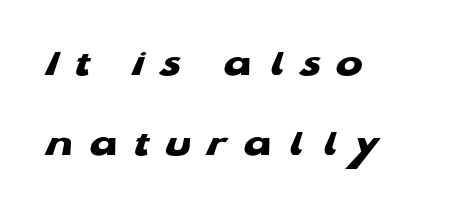
The image shows 40 px heavy, wide sans-serif type; set left-aligned, loose line spacing (2.01x), unusually wide letter spacing (+0.39 em), not underlined; low stroke contrast and a medium x-height.
